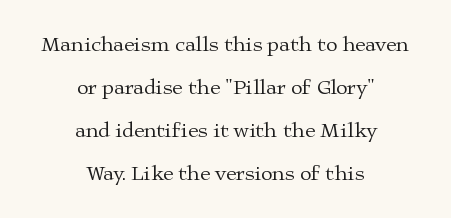
Q: Is the text bold? A: No.
Q: Is the text italic (slanted)? A: No, it is upright.
Q: Is the text underlined? A: No.
Q: How is the paragraph aligned? A: Centered.
Q: Is the spacing between letters normal or unusually wide? A: Normal.
Q: Is the spacing between lines tight, normal or loose? A: Loose.
